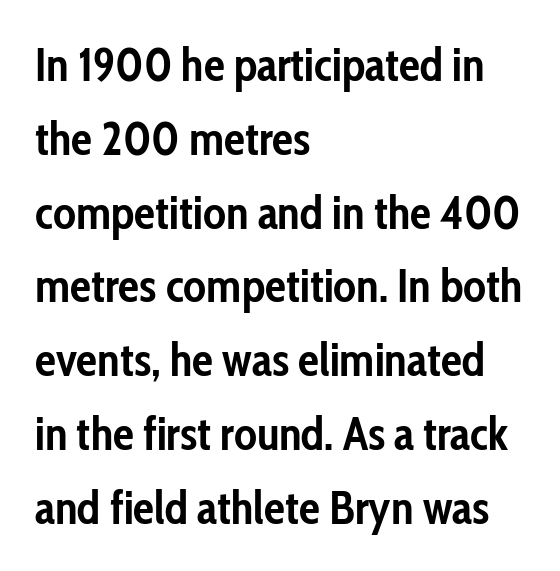
{"serif": "no", "italic": "no", "bold": "yes", "weight": "semibold", "width": "condensed", "stroke_contrast": "low", "x_height": "medium", "monospaced": "no", "underline": "no", "align": "left", "line_spacing": "normal", "line_spacing_ratio": 1.57, "letter_spacing": "normal", "letter_spacing_em": 0.0, "glyph_px": 47}
